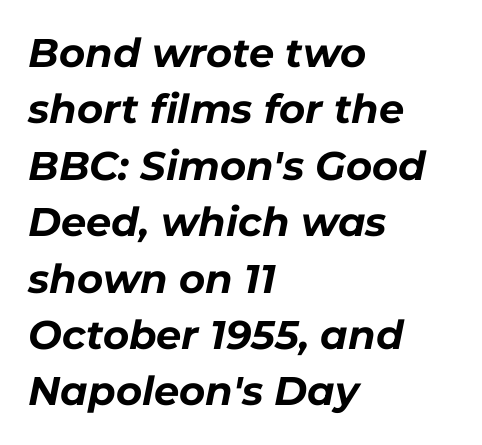
{"italic": "yes", "lean": "right", "slant_degrees": 11, "bold": "yes", "weight": "bold", "width": "normal", "stroke_contrast": "low", "x_height": "medium", "monospaced": "no", "underline": "no", "align": "left", "line_spacing": "normal", "line_spacing_ratio": 1.41, "letter_spacing": "normal", "letter_spacing_em": 0.0, "glyph_px": 40}
